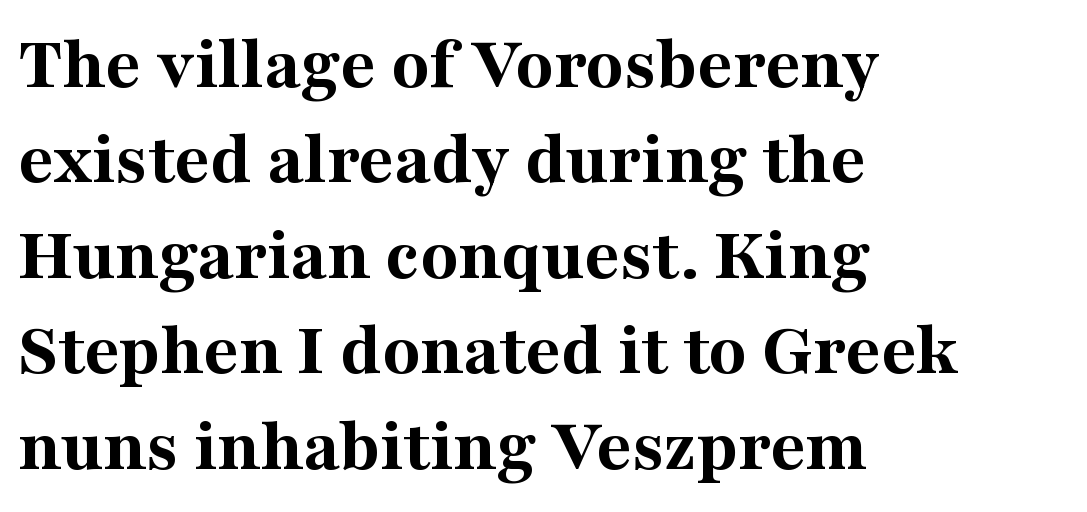
The image shows 77 px bold serif type, upright; set left-aligned, line spacing 1.24x, normal letter spacing, not underlined; medium stroke contrast and a medium x-height.
